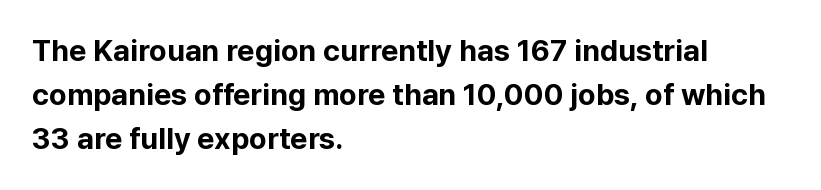
Only glyphs here, with clear space below each row. Compared with typical body copy, the letter spacing here is the same. In terms of weight, the rendering is a true, heavy bold. Does the type have serifs? No, each stem ends abruptly. The letters stand upright; this is a roman face.
